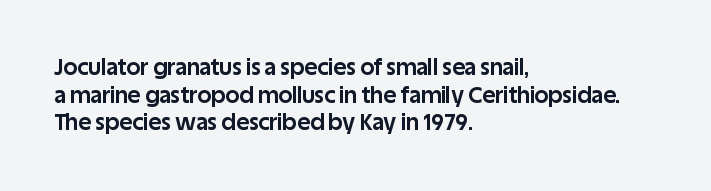
Q: Is the text bold? A: Yes.
Q: Is the text italic (slanted)? A: No, it is upright.
Q: Is the text underlined? A: No.
Q: How is the paragraph aligned? A: Left-aligned.
Q: Is the spacing between letters normal or unusually wide? A: Normal.
Q: Is the spacing between lines tight, normal or loose? A: Normal.
